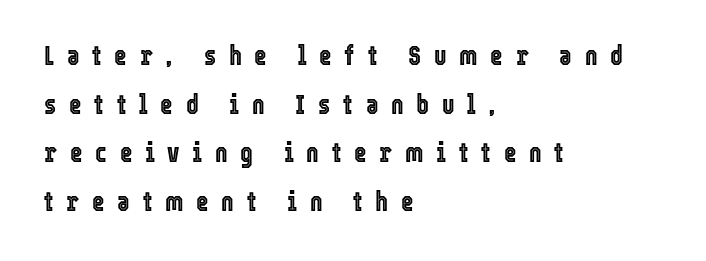
A typesetter would mark this as roman, not italic. Horizontally, the lines are justified to the leading edge only. Honestly, there is no underline to notice here at all. Tracking value appears strongly positive — letters spread wide.
